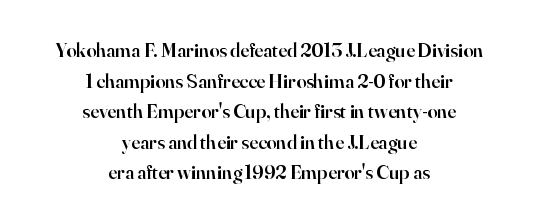
Q: Is the text bold? A: Semi-bold.
Q: Is the text italic (slanted)? A: No, it is upright.
Q: Is the text underlined? A: No.
Q: How is the paragraph aligned? A: Centered.
Q: Is the spacing between letters normal or unusually wide? A: Normal.
Q: Is the spacing between lines tight, normal or loose? A: Normal.
